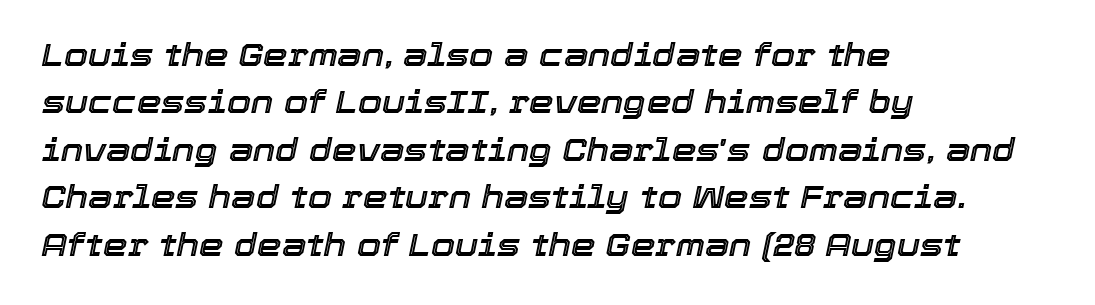
The letters sit at their default tracking, neither squeezed nor spread. Each letter keeps its own natural width here, so spacing adapts to shape. Plain, unruled lines of type. Does the copy run flush right? No — it runs flush left. You can tell it's italic because the verticals aren't actually vertical.
